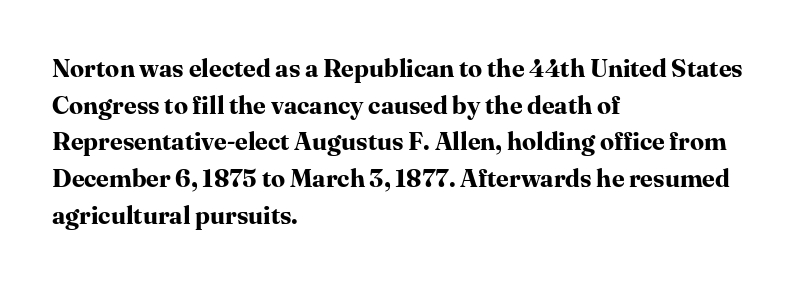
{"italic": "no", "bold": "yes", "underline": "no", "align": "left", "line_spacing": "normal", "line_spacing_ratio": 1.47, "letter_spacing": "normal", "letter_spacing_em": 0.0, "glyph_px": 25}
